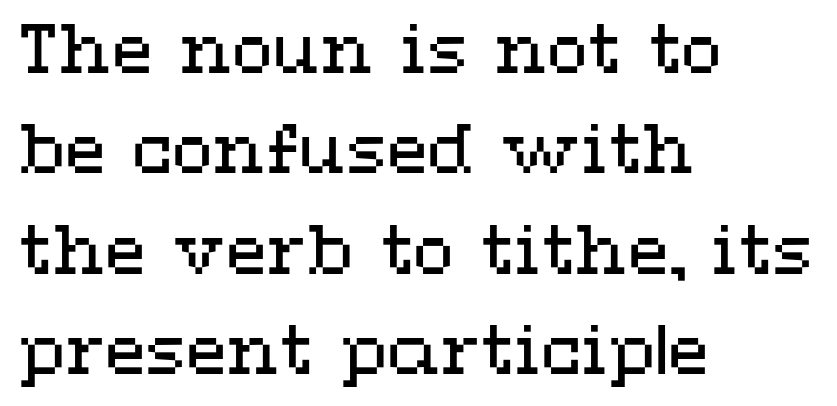
The image shows 67 px regular-weight, wide type, upright; set left-aligned, normal line spacing (1.5x), normal letter spacing, not underlined; medium stroke contrast and a medium x-height.
